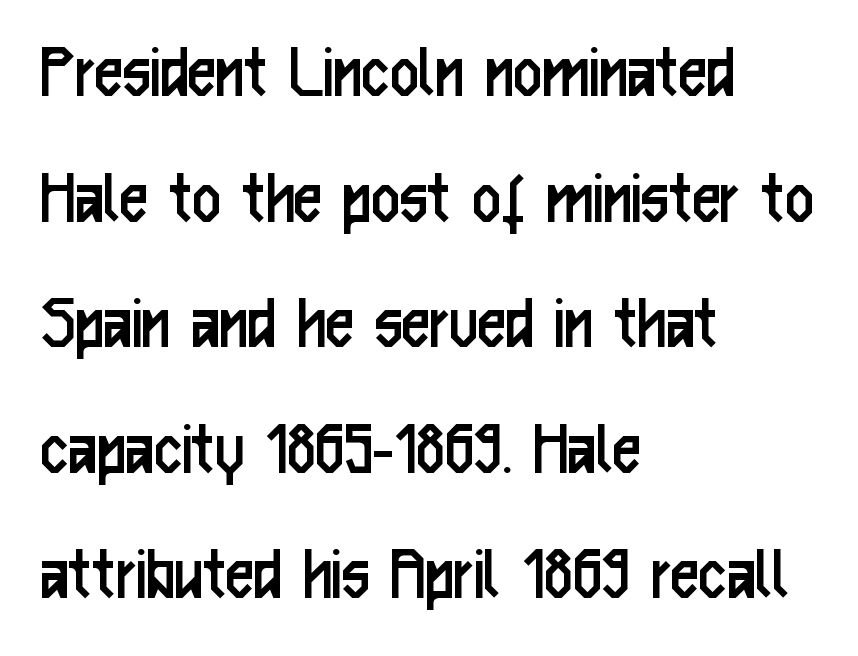
Layout note: lines flush left. Italic: no, the glyphs are upright roman. In terms of leading, this rendering sits right in the middle. Observe the ordinary spacing: letters are neighbours, not strangers. Counters stay open thanks to moderate or lighter strokes. The rendering uses natural spacing where letterforms have individual widths.
